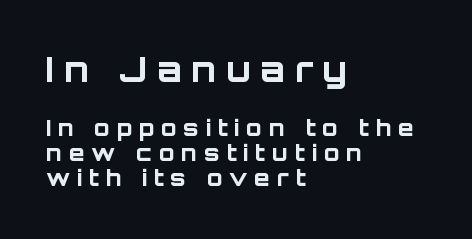
You could not count columns in this text — the font is proportionally spaced. Each line starts at the same left margin while the right side varies. Nothing sits at the stroke ends, so this counts as sans-serif. Heft: maximum for text — a bold. Unmarked baselines from the first word to the last. Which chunk is bigger? The first one — the top block dwarfs the bottom.
